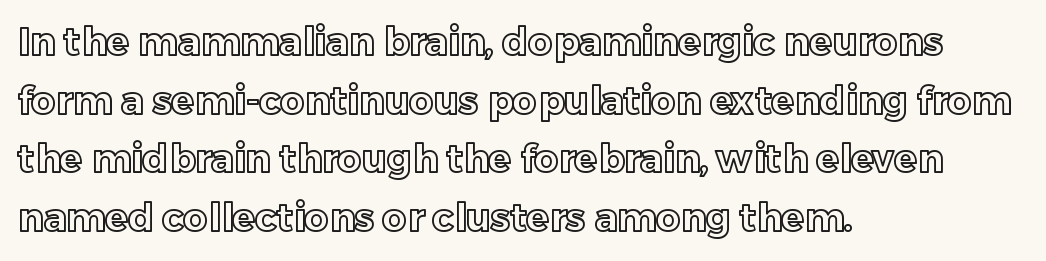
The image shows 38 px text type, upright; set left-aligned, normal line spacing (1.54x), normal letter spacing, not underlined; a medium x-height.
